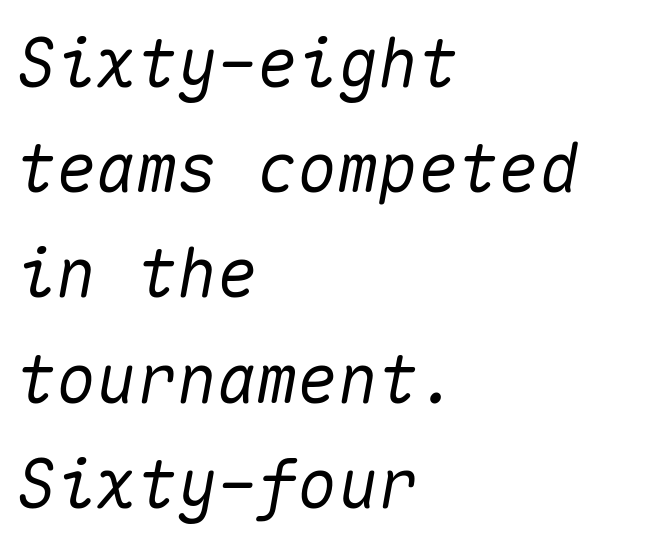
This sample uses an oblique cut, with every glyph tilted off the vertical. Check under the words: just untouched page. If you measured baseline to baseline, you'd find a middling distance. The face used here is monospaced, like something from a code editor. Compared with a centered layout, this one pins lines to the left instead. Glyph-to-glyph distance matches everyday printed text.
